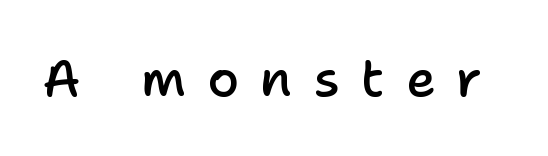
Is there any slant? The stems are plumb. The rendering uses natural spacing where letterforms have individual widths. A clean baseline with only descenders dipping below it. Each glyph is drawn with semibold strokes, heavier than normal yet not fully bold.
